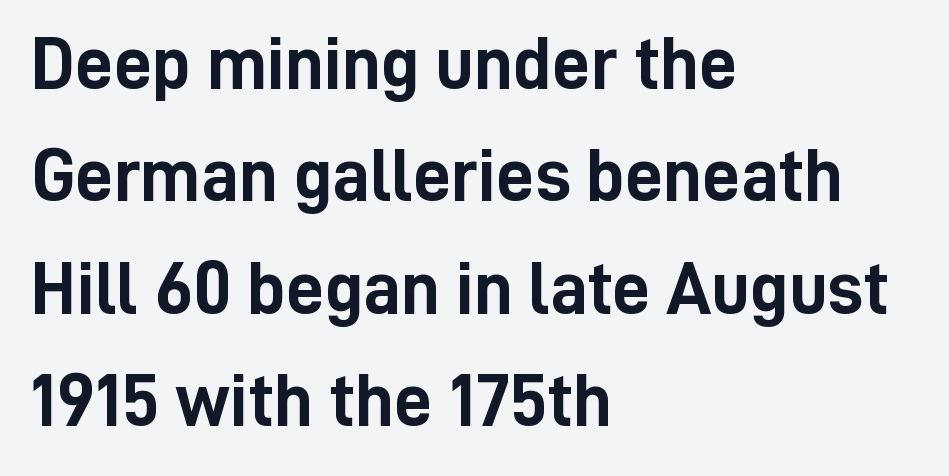
The image shows 75 px semibold, condensed sans-serif type, upright; set left-aligned, normal line spacing (1.5x), normal letter spacing, not underlined; low stroke contrast and a medium x-height.
